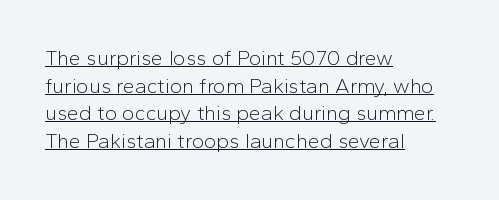
The image shows 21 px text type, upright; set left-aligned, normal line spacing (1.32x), normal letter spacing, underlined.
